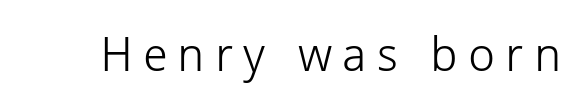
The face used here is a sans, in the tradition of grotesques and geometrics. A typesetter would mark this as roman, not italic. A typesetter would call this heavily tracked-out type. Underline: absent.
